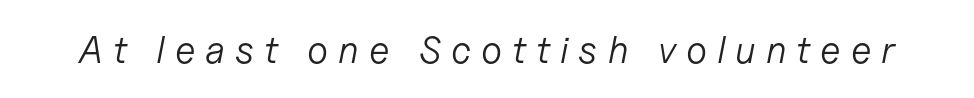
Q: Is the text bold? A: No.
Q: Is the text italic (slanted)? A: Yes, it leans right by about 11 degrees.
Q: Is the text underlined? A: No.
Q: Is the spacing between letters normal or unusually wide? A: Unusually wide.
Q: Width (condensed, normal, or wide)? A: Normal.
Q: Stroke contrast? A: Low.
Q: x-height? A: Medium.
Q: Monospaced? A: No.
